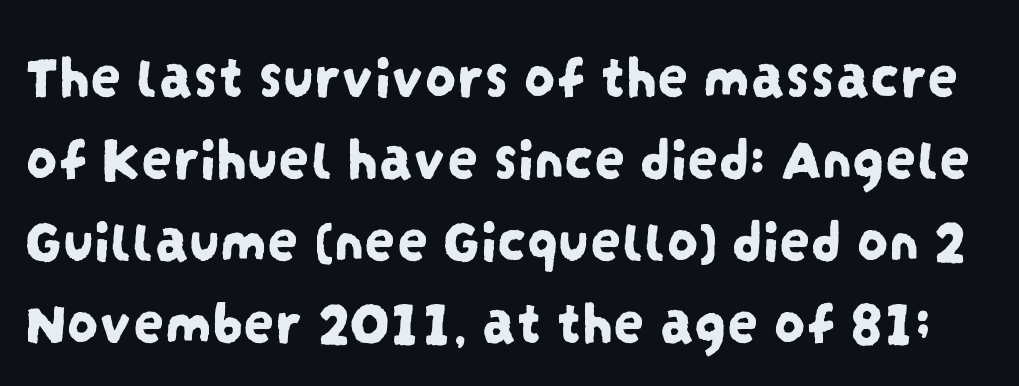
{"serif": "no", "width": "condensed", "stroke_contrast": "low", "x_height": "large", "monospaced": "no", "underline": "no", "line_spacing": "normal", "line_spacing_ratio": 1.32, "letter_spacing": "normal", "letter_spacing_em": 0.0, "glyph_px": 62}
